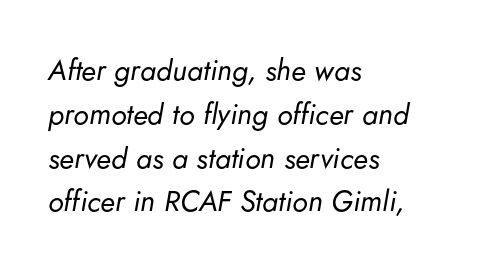
The image shows 29 px regular-weight type, italic (leaning right); set left-aligned, normal line spacing (1.51x), normal letter spacing, not underlined; low stroke contrast and a small x-height.
